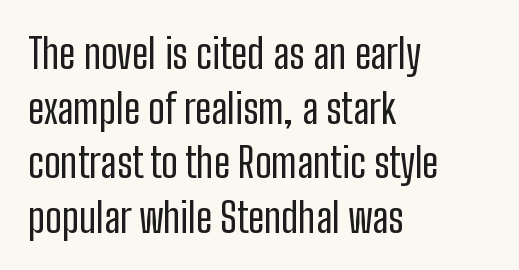
{"serif": "no", "italic": "no", "bold": "no", "weight": "regular", "width": "condensed", "stroke_contrast": "low", "x_height": "medium", "monospaced": "no", "underline": "no", "align": "left", "line_spacing": "normal", "line_spacing_ratio": 1.33, "letter_spacing": "normal", "letter_spacing_em": 0.0, "glyph_px": 41}
